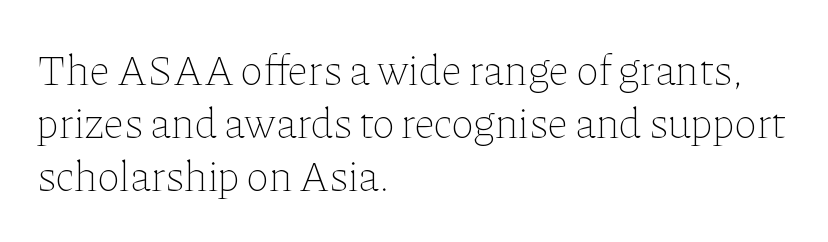
Q: Is the text bold? A: No.
Q: Is the text italic (slanted)? A: No, it is upright.
Q: Is the text underlined? A: No.
Q: How is the paragraph aligned? A: Left-aligned.
Q: Is the spacing between letters normal or unusually wide? A: Normal.
Q: Width (condensed, normal, or wide)? A: Normal.
Q: Stroke contrast? A: Low.
Q: x-height? A: Medium.
Q: Monospaced? A: No.
